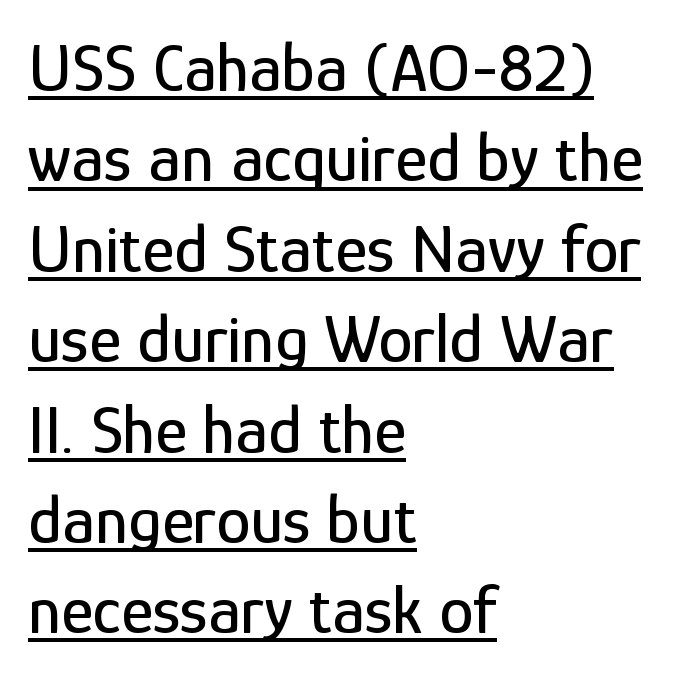
Q: Is the text italic (slanted)? A: No, it is upright.
Q: Is the typeface a serif or a sans-serif typeface? A: Sans-serif.
Q: Is the text underlined? A: Yes.
Q: How is the paragraph aligned? A: Left-aligned.
Q: Is the spacing between letters normal or unusually wide? A: Normal.
Q: Is the spacing between lines tight, normal or loose? A: Normal.
Q: Width (condensed, normal, or wide)? A: Condensed.
Q: Stroke contrast? A: Low.
Q: x-height? A: Medium.
Q: Monospaced? A: No.
